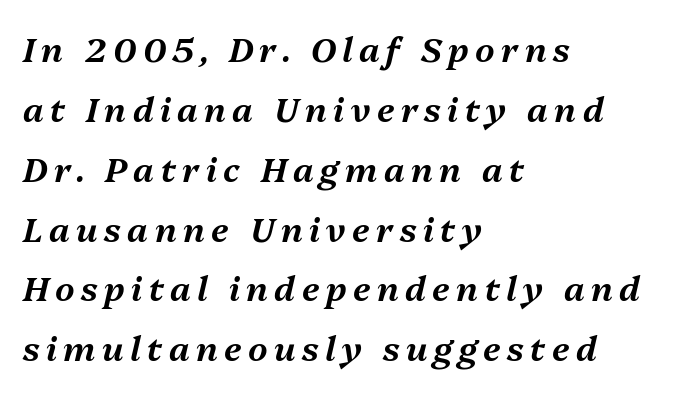
{"italic": "yes", "lean": "right", "slant_degrees": 13, "width": "normal", "stroke_contrast": "medium", "x_height": "medium", "monospaced": "no", "underline": "no", "align": "left", "line_spacing_ratio": 1.76, "glyph_px": 34}
